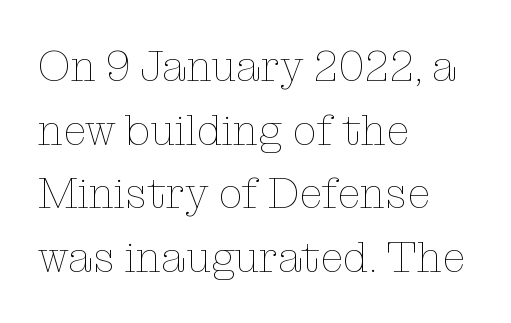
Q: Is the text bold? A: No.
Q: Is the text italic (slanted)? A: No, it is upright.
Q: Is the text underlined? A: No.
Q: How is the paragraph aligned? A: Left-aligned.
Q: Is the spacing between letters normal or unusually wide? A: Normal.
Q: Is the spacing between lines tight, normal or loose? A: Normal.
Q: Width (condensed, normal, or wide)? A: Normal.
Q: Stroke contrast? A: Low.
Q: x-height? A: Medium.
Q: Monospaced? A: No.
